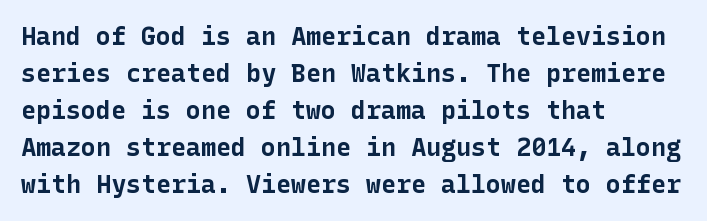
Horizontally, the lines are justified to the leading edge only. These words are printed bold, with thick strokes throughout. These lines sit exactly where default settings would place them. Every character sits straight up, as roman type does. Beneath every word, the page is bare.
